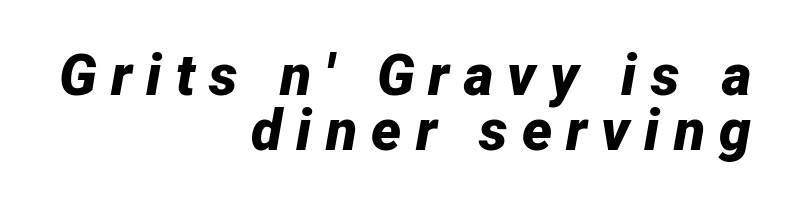
The image shows 57 px bold type, italic (leaning right); set right-aligned, tight line spacing (0.97x), unusually wide letter spacing (+0.25 em), not underlined; low stroke contrast and a medium x-height.
